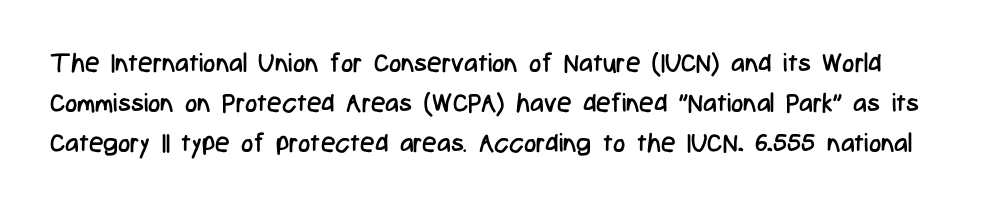
{"italic": "no", "bold": "no", "underline": "no", "line_spacing": "normal", "line_spacing_ratio": 1.53, "letter_spacing": "normal", "letter_spacing_em": 0.0, "glyph_px": 26}
